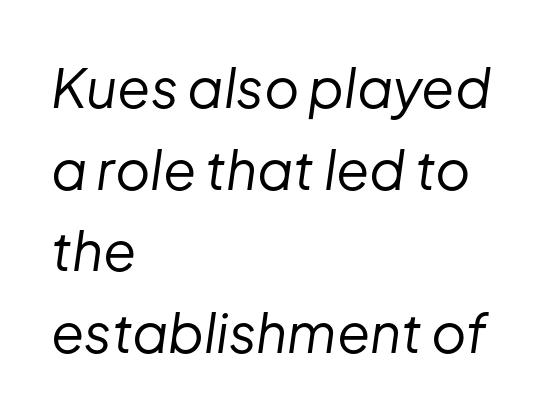
Quick note: interline space is typical. Character widths vary here, with narrow letters taking less room than wide ones. Think standard paragraph weight, or any step lighter than that. Descender tails drop into unmarked territory. Slant detected: the letters are inclined.
